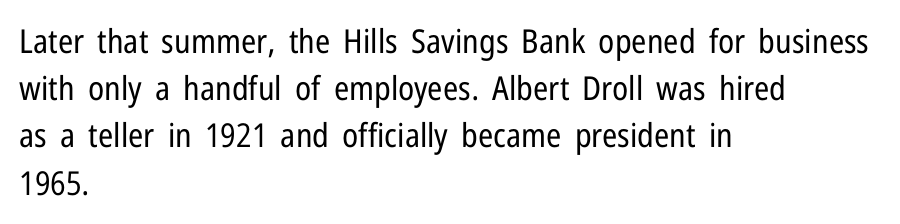
Q: Is the text bold? A: No.
Q: Is the text italic (slanted)? A: No, it is upright.
Q: Is the typeface a serif or a sans-serif typeface? A: Sans-serif.
Q: Is the text underlined? A: No.
Q: How is the paragraph aligned? A: Left-aligned.
Q: Is the spacing between letters normal or unusually wide? A: Normal.
Q: Is the spacing between lines tight, normal or loose? A: Normal.
Q: Width (condensed, normal, or wide)? A: Condensed.
Q: Stroke contrast? A: Low.
Q: x-height? A: Medium.
Q: Monospaced? A: No.
